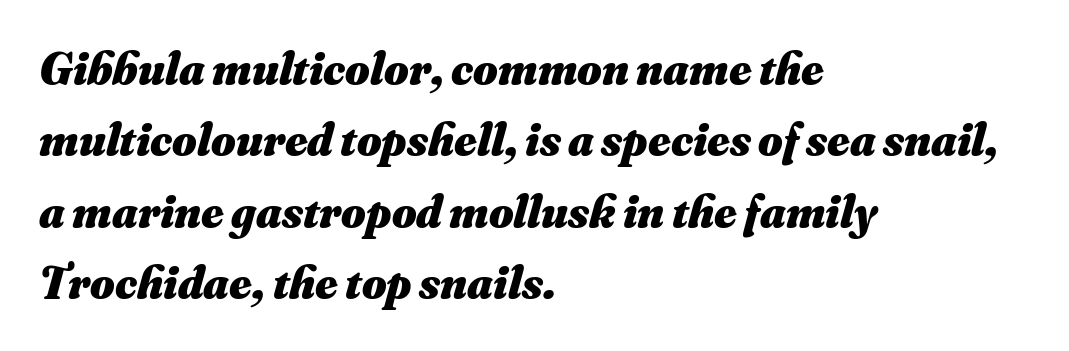
The image shows 47 px heavy type, italic (leaning right); set left-aligned, normal line spacing (1.52x), normal letter spacing, not underlined; medium stroke contrast and a small x-height.
